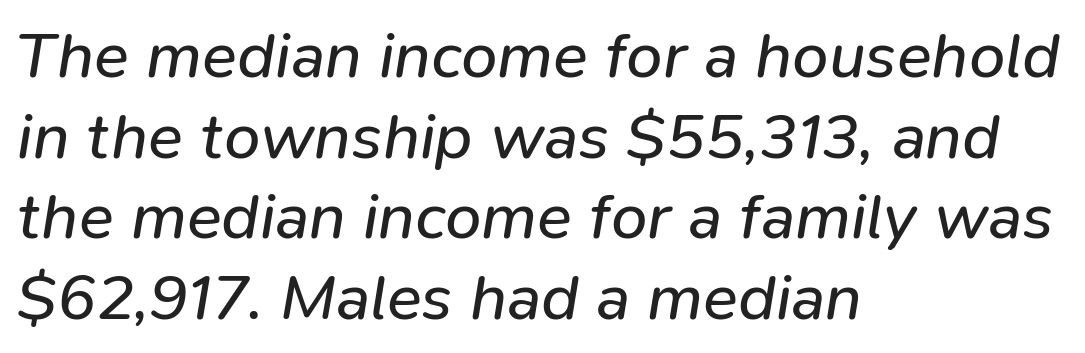
The image shows 65 px regular-weight type, italic (leaning right); set left-aligned, line spacing 1.24x, normal letter spacing, not underlined; low stroke contrast and a medium x-height.
